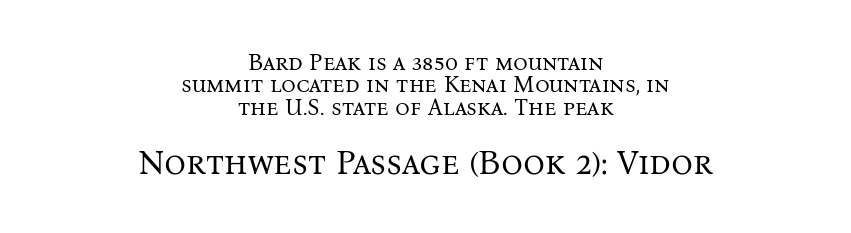
Both edges are ragged and mirror each other, which tells us the setting is centered. Ink coverage per letter is moderate at most. The line-height multiplier appears low, near solid setting. Are there feet on the stems? There are — it's a serif.
